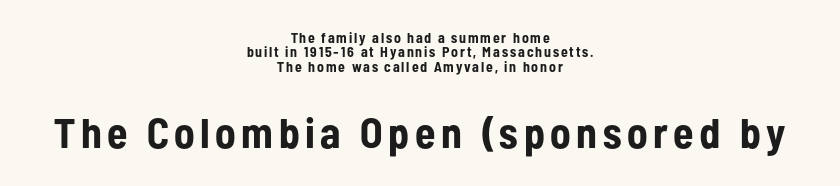
{"serif": "no", "italic": "no", "bold": "yes", "weight": "bold", "width": "condensed", "stroke_contrast": "low", "x_height": "medium", "monospaced": "no", "underline": "no", "align": "center", "line_spacing": "tight", "line_spacing_ratio": 1.03, "larger_block": "second", "size_ratio": 3.0, "glyph_px": 42}
